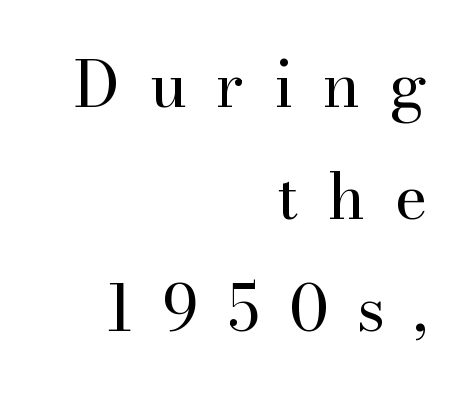
{"serif": "yes", "italic": "no", "bold": "no", "weight": "regular", "width": "normal", "stroke_contrast": "high", "x_height": "small", "monospaced": "no", "underline": "no", "align": "right", "line_spacing_ratio": 1.78, "letter_spacing": "wide", "letter_spacing_em": 0.47, "glyph_px": 63}
